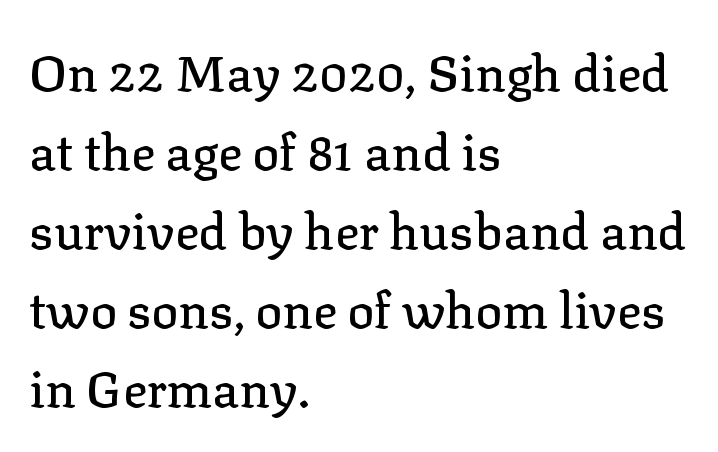
Any mark beneath the type? The region is blank. Typeset ragged right — the left edge is the straight one. Varying glyph widths throughout — classic text-font behaviour. Short note: letters normally spaced.
